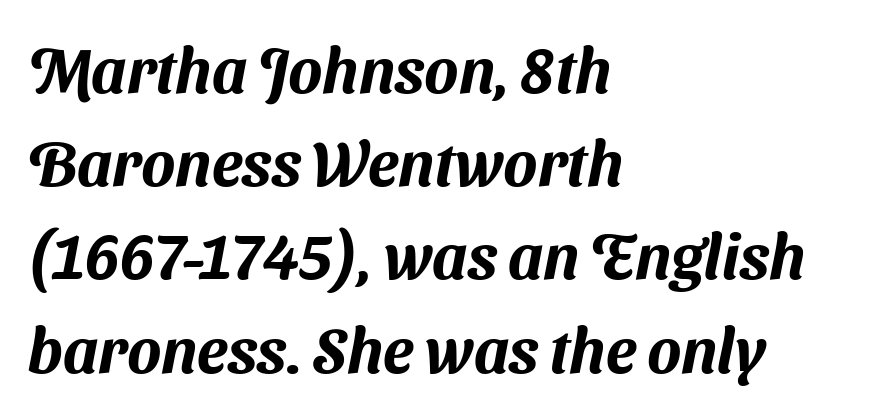
{"serif": "no", "width": "normal", "stroke_contrast": "medium", "x_height": "medium", "monospaced": "no", "underline": "no", "align": "left", "line_spacing": "normal", "line_spacing_ratio": 1.48, "letter_spacing": "normal", "letter_spacing_em": 0.0, "glyph_px": 63}
